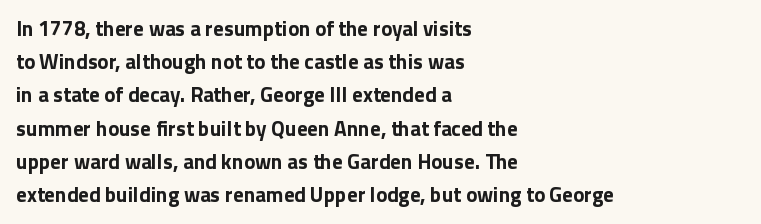
Q: Is the text bold? A: Yes.
Q: Is the text italic (slanted)? A: No, it is upright.
Q: Is the text underlined? A: No.
Q: How is the paragraph aligned? A: Left-aligned.
Q: Is the spacing between letters normal or unusually wide? A: Normal.
Q: Is the spacing between lines tight, normal or loose? A: Normal.
